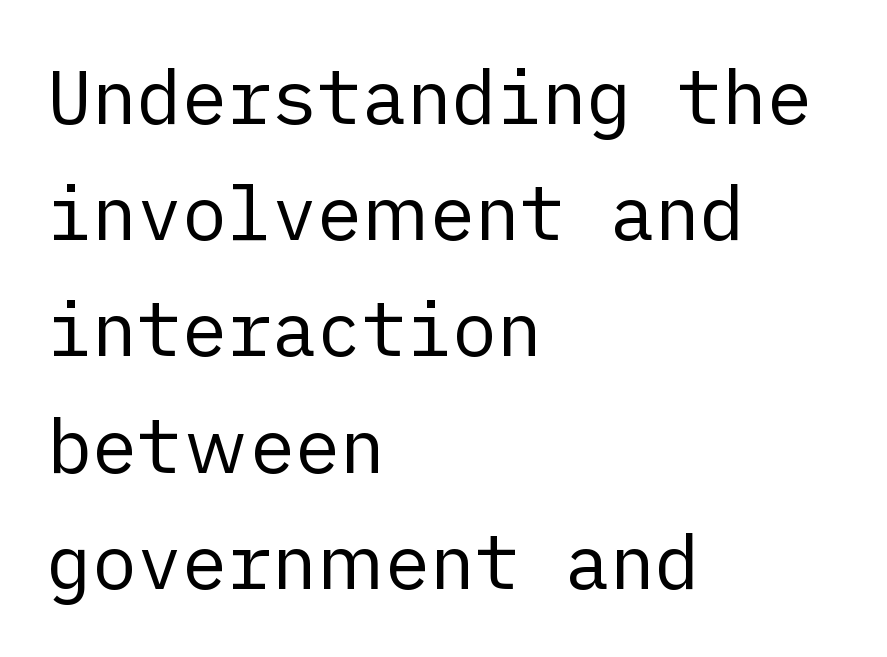
{"serif": "no", "italic": "no", "bold": "no", "weight": "regular", "width": "normal", "stroke_contrast": "low", "x_height": "medium", "underline": "no", "align": "left", "line_spacing": "normal", "line_spacing_ratio": 1.55, "letter_spacing": "normal", "letter_spacing_em": 0.0, "glyph_px": 75}
